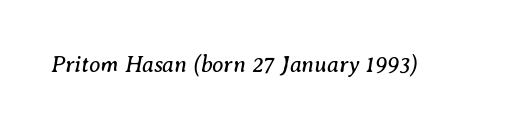
{"italic": "yes", "lean": "right", "slant_degrees": 8, "bold": "no", "underline": "no", "letter_spacing": "normal", "letter_spacing_em": 0.0, "glyph_px": 23}
